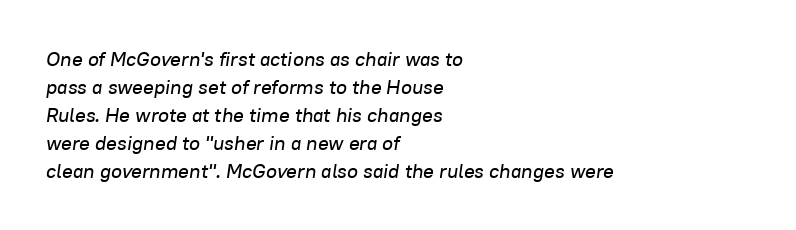
Q: Is the text italic (slanted)? A: Yes, it leans right by about 8 degrees.
Q: Is the text underlined? A: No.
Q: How is the paragraph aligned? A: Left-aligned.
Q: Is the spacing between letters normal or unusually wide? A: Normal.
Q: Is the spacing between lines tight, normal or loose? A: Normal.
